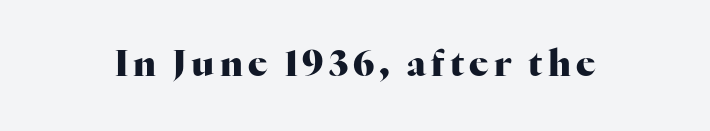
Varying glyph widths throughout — classic text-font behaviour. Compared with an ordinary text face, these strokes are far heavier — a full bold. A roman cut, with each character standing at attention. Old-style or modern, the face here clearly has serifs. The foot of each line stays bare and open.
